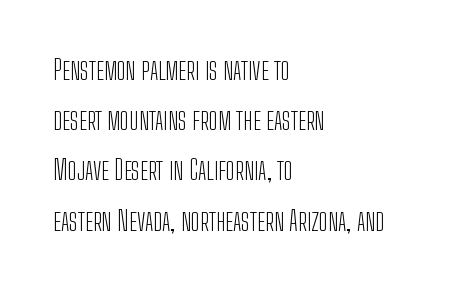
Characters follow at the spacing the type designer built in. This is not heavy type; no bold has been used. Any mark beneath the type? The region is blank. The letters stand upright; this is a roman face. If you drew a ruler down the left edge, every line would touch it.
